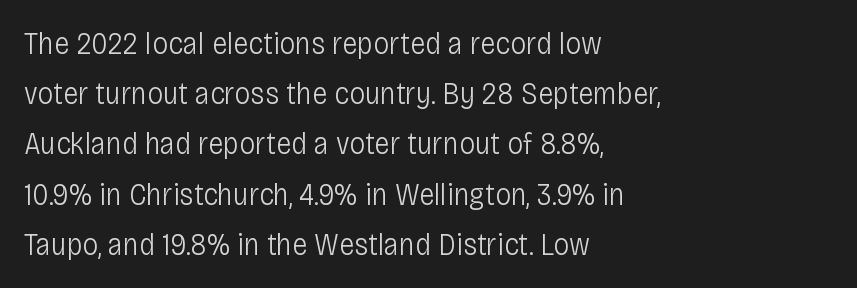
Check where the strokes stop: nothing finishes them off — pure sans. Caption: multi-line text, flush left, ragged right. The face looks like a standard text weight, possibly lighter. If you measured baseline to baseline, you'd find a middling distance.
